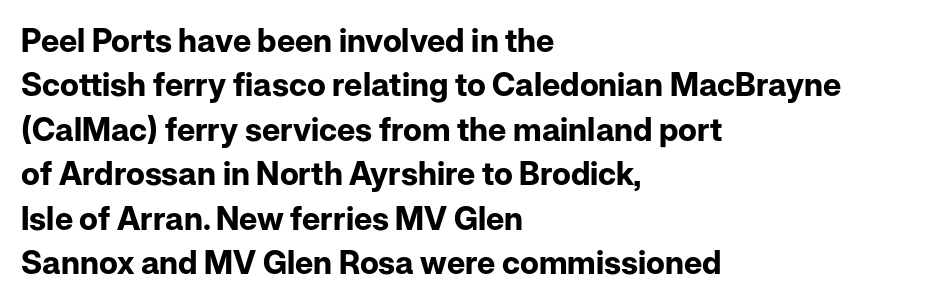
Leading matches the norm, producing a regular column. Nothing sits at the stroke ends, so this counts as sans-serif. Note the varied advance widths — an 'i' is clearly narrower than an 'm'. Just letters on the line, the space beneath them empty. Posture: vertical. The glyphs have the mass of a bold cut.
